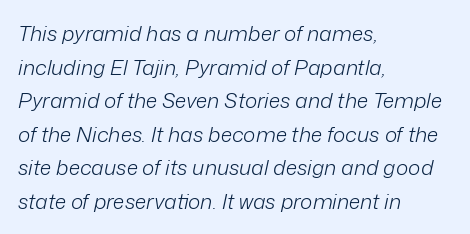
{"italic": "yes", "lean": "right", "slant_degrees": 12, "bold": "no", "underline": "no", "align": "left", "line_spacing": "normal", "line_spacing_ratio": 1.6, "letter_spacing": "normal", "letter_spacing_em": 0.0, "glyph_px": 21}
